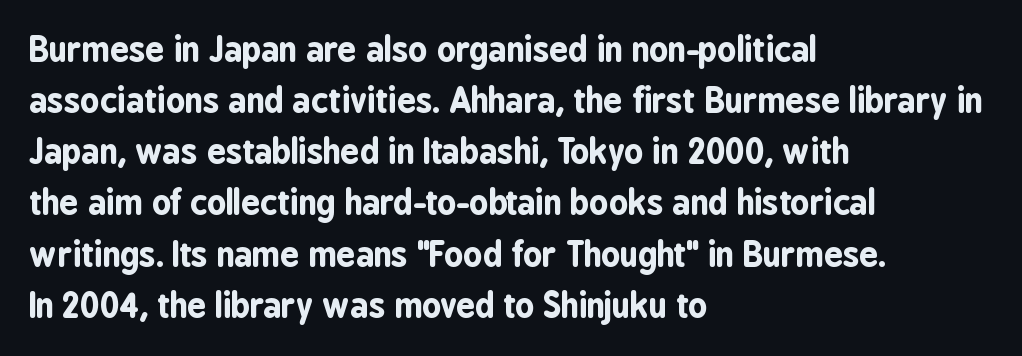
Q: Is the text bold? A: Yes.
Q: Is the text italic (slanted)? A: No, it is upright.
Q: Is the typeface a serif or a sans-serif typeface? A: Sans-serif.
Q: Is the text underlined? A: No.
Q: How is the paragraph aligned? A: Left-aligned.
Q: Is the spacing between letters normal or unusually wide? A: Normal.
Q: Is the spacing between lines tight, normal or loose? A: Normal.
Q: Width (condensed, normal, or wide)? A: Condensed.
Q: Stroke contrast? A: Low.
Q: x-height? A: Medium.
Q: Monospaced? A: No.
